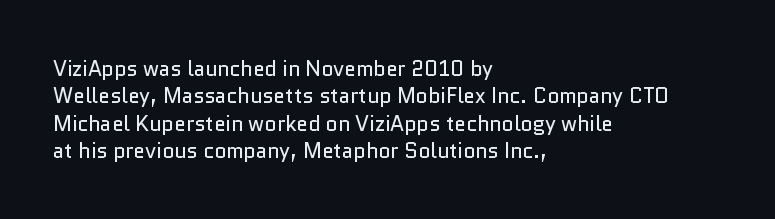
{"italic": "no", "bold": "no", "underline": "no", "align": "left", "line_spacing": "normal", "line_spacing_ratio": 1.3, "letter_spacing": "normal", "letter_spacing_em": 0.0, "glyph_px": 21}
